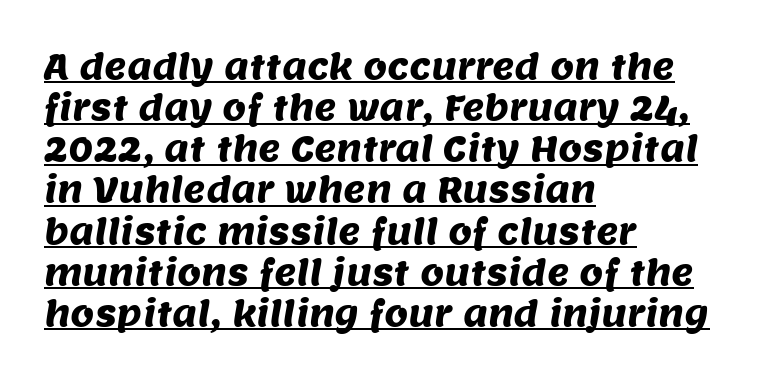
{"serif": "no", "width": "normal", "stroke_contrast": "medium", "x_height": "large", "monospaced": "no", "underline": "yes", "align": "left", "line_spacing_ratio": 1.21, "letter_spacing": "normal", "letter_spacing_em": 0.0, "glyph_px": 34}
